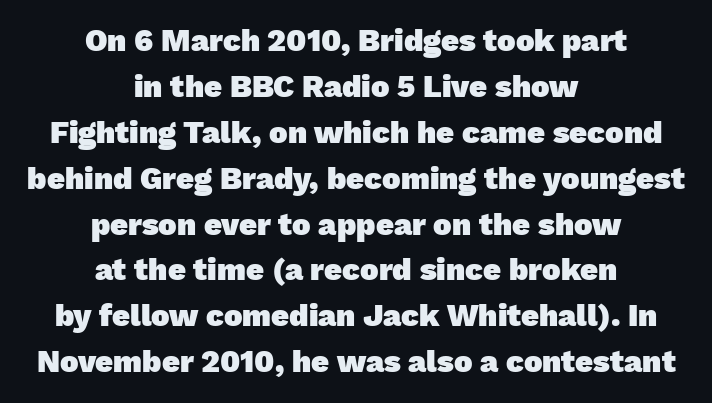
Q: Is the text bold? A: Yes.
Q: Is the typeface a serif or a sans-serif typeface? A: Sans-serif.
Q: Is the text underlined? A: No.
Q: How is the paragraph aligned? A: Centered.
Q: Is the spacing between letters normal or unusually wide? A: Normal.
Q: Is the spacing between lines tight, normal or loose? A: Normal.
Q: Width (condensed, normal, or wide)? A: Normal.
Q: Stroke contrast? A: Low.
Q: x-height? A: Medium.
Q: Monospaced? A: No.
